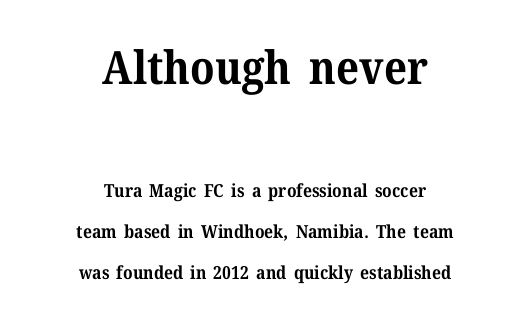
{"serif": "yes", "italic": "no", "bold": "yes", "weight": "bold", "width": "normal", "stroke_contrast": "medium", "x_height": "medium", "monospaced": "no", "underline": "no", "align": "center", "line_spacing": "loose", "line_spacing_ratio": 2.27, "letter_spacing": "normal", "letter_spacing_em": 0.0, "larger_block": "first", "size_ratio": 2.56, "glyph_px": 46}
